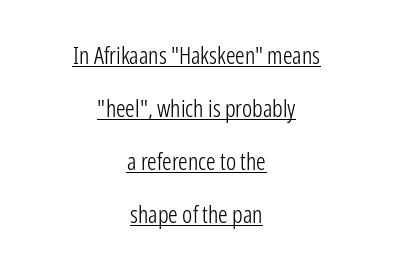
Q: Is the text bold? A: No.
Q: Is the text italic (slanted)? A: No, it is upright.
Q: Is the text underlined? A: Yes.
Q: How is the paragraph aligned? A: Centered.
Q: Is the spacing between letters normal or unusually wide? A: Normal.
Q: Is the spacing between lines tight, normal or loose? A: Loose.
